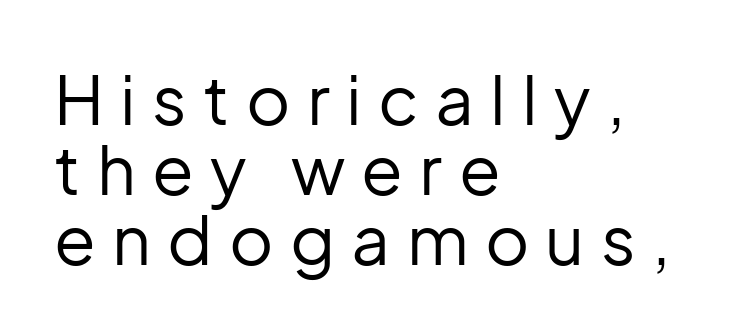
Q: Is the text bold? A: No.
Q: Is the text italic (slanted)? A: No, it is upright.
Q: Is the typeface a serif or a sans-serif typeface? A: Sans-serif.
Q: Is the text underlined? A: No.
Q: How is the paragraph aligned? A: Left-aligned.
Q: Is the spacing between letters normal or unusually wide? A: Unusually wide.
Q: Is the spacing between lines tight, normal or loose? A: Tight.
Q: Width (condensed, normal, or wide)? A: Normal.
Q: Stroke contrast? A: Low.
Q: x-height? A: Medium.
Q: Monospaced? A: No.
